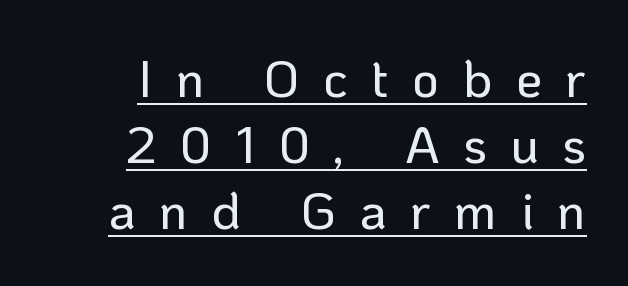
If you drew a ruler down the right edge, every line would touch it. The type family on display is of the sans-serif kind. Tracking value appears strongly positive — letters spread wide. Horizontal bands of white between lines are of average thickness. Rendered with straight, roman letterforms. These lines are rendered in a variable-pitch font.
